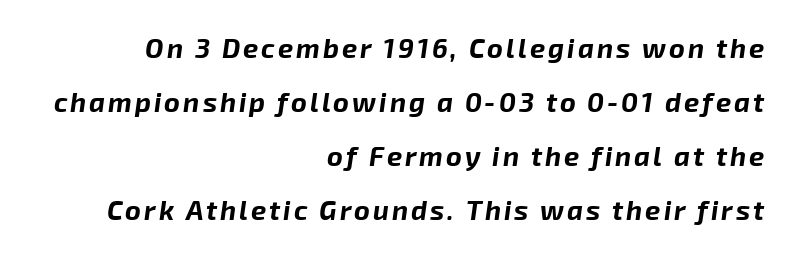
The image shows 27 px bold type, italic (leaning right); set right-aligned, loose line spacing (2.0x), not underlined.
